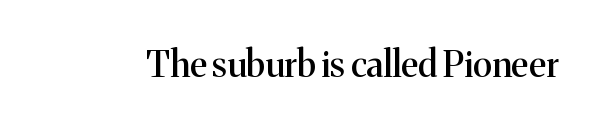
Q: Is the text italic (slanted)? A: No, it is upright.
Q: Is the typeface a serif or a sans-serif typeface? A: Serif.
Q: Is the text underlined? A: No.
Q: Is the spacing between letters normal or unusually wide? A: Normal.
Q: Width (condensed, normal, or wide)? A: Normal.
Q: Stroke contrast? A: Medium.
Q: x-height? A: Medium.
Q: Monospaced? A: No.
